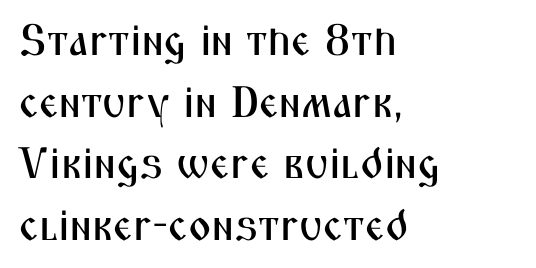
Q: Is the text italic (slanted)? A: No, it is upright.
Q: Is the typeface a serif or a sans-serif typeface? A: Sans-serif.
Q: Is the text underlined? A: No.
Q: How is the paragraph aligned? A: Left-aligned.
Q: Is the spacing between letters normal or unusually wide? A: Normal.
Q: Is the spacing between lines tight, normal or loose? A: Normal.
Q: Width (condensed, normal, or wide)? A: Condensed.
Q: Stroke contrast? A: Medium.
Q: x-height? A: Medium.
Q: Monospaced? A: No.
